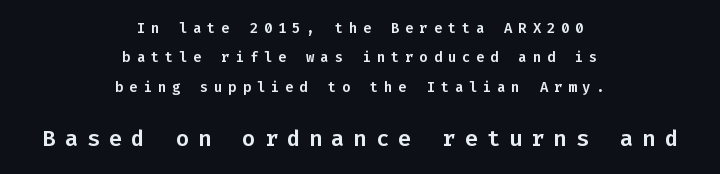
In terms of posture, this sample is upright. Quick note: underline off. Glyph-to-glyph distance is far greater than everyday printed text. Successive baselines arrive slowly, with a big drop between each. Small over large — that's the arrangement of the two blocks here. The passage is arranged like a title page — every line centered.
